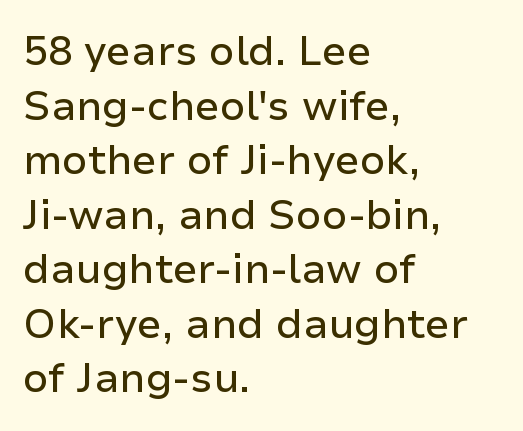
The image shows 41 px sans-serif type, upright; set left-aligned, normal line spacing (1.33x), normal letter spacing, not underlined; low stroke contrast and a medium x-height.
